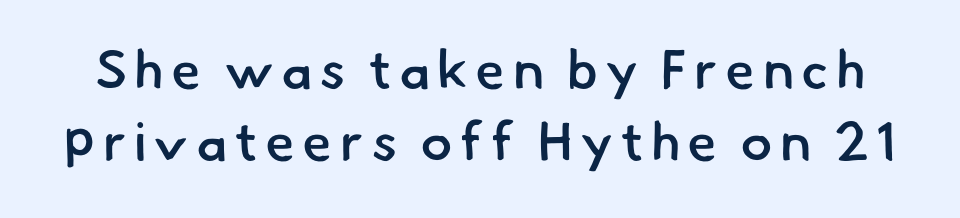
{"serif": "no", "bold": "semi", "weight": "semibold", "width": "normal", "stroke_contrast": "low", "x_height": "small", "monospaced": "no", "underline": "no", "line_spacing": "normal", "line_spacing_ratio": 1.34, "glyph_px": 54}
